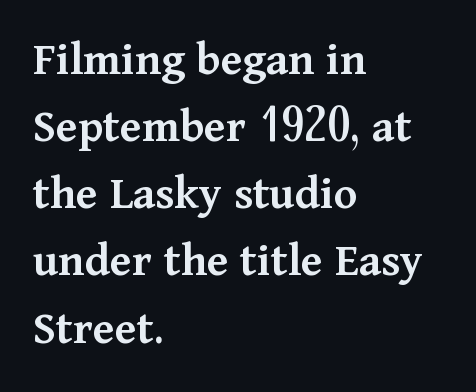
If you drew a ruler down the left edge, every line would touch it. The baseline area is clear. These words are printed semibold, heavier than regular yet not bold. Students, observe: this is what conventionally led text looks like. You could call the tracking neutral — neither tight nor loose. Unlike a clean sans, this face finishes its strokes with serifs.
